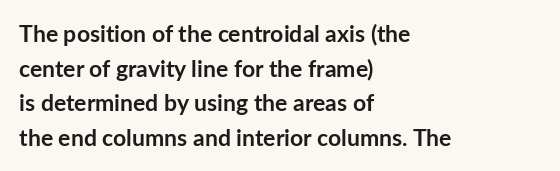
The image shows 23 px bold type, upright; set left-aligned, normal line spacing (1.51x), normal letter spacing, not underlined.
